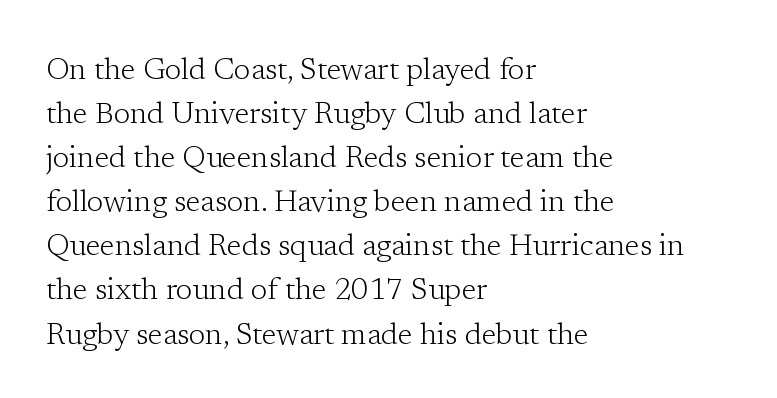
{"serif": "yes", "italic": "no", "bold": "no", "weight": "light", "width": "normal", "stroke_contrast": "low", "x_height": "medium", "monospaced": "no", "underline": "no", "align": "left", "line_spacing": "normal", "line_spacing_ratio": 1.47, "letter_spacing": "normal", "letter_spacing_em": 0.0, "glyph_px": 30}
